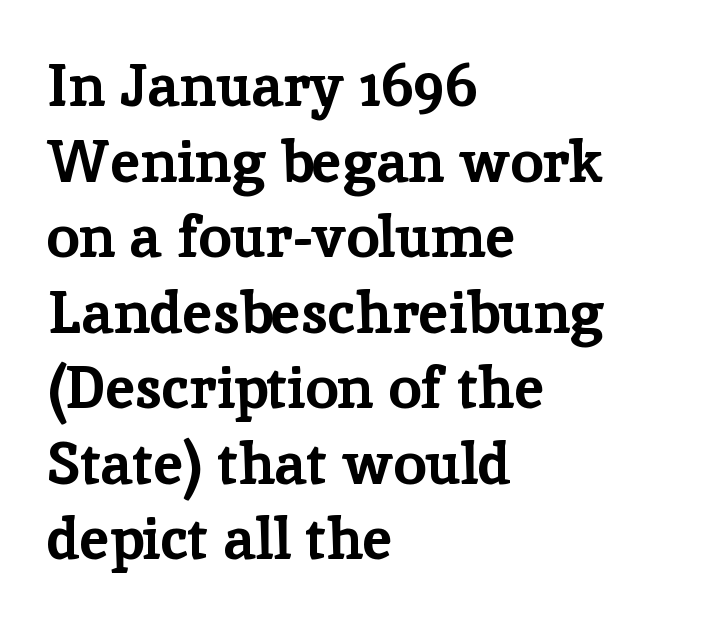
Q: Is the text bold? A: Yes.
Q: Is the text italic (slanted)? A: No, it is upright.
Q: Is the typeface a serif or a sans-serif typeface? A: Serif.
Q: Is the text underlined? A: No.
Q: How is the paragraph aligned? A: Left-aligned.
Q: Is the spacing between letters normal or unusually wide? A: Normal.
Q: Is the spacing between lines tight, normal or loose? A: Normal.
Q: Width (condensed, normal, or wide)? A: Normal.
Q: Stroke contrast? A: Low.
Q: x-height? A: Medium.
Q: Monospaced? A: No.
